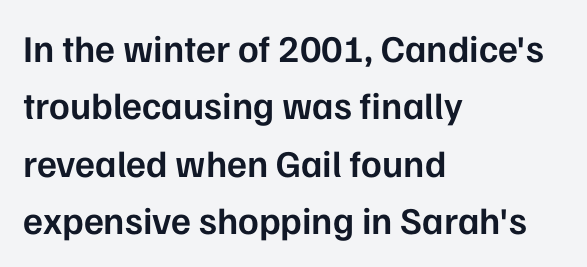
A student would call this left alignment; a typographer would say flush left, rag right. Spacing between characters is what you'd get straight out of the box. What's the leading like? Ordinary, nothing unusual. The face used here is proportionally spaced, like ordinary book or web type. Underlining? Definitely not there. Every letter is mildly thick-stroked: semibold rather than bold.
